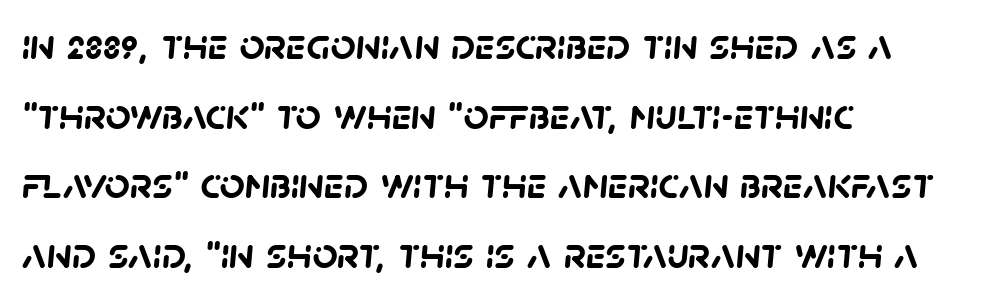
The image shows 44 px semibold sans-serif type; set left-aligned, normal line spacing (1.58x), normal letter spacing, not underlined; low stroke contrast and a large x-height.
